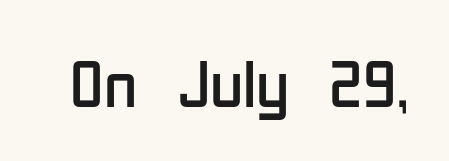
Q: Is the text bold? A: No.
Q: Is the text italic (slanted)? A: No, it is upright.
Q: Is the typeface a serif or a sans-serif typeface? A: Sans-serif.
Q: Is the text underlined? A: No.
Q: Is the spacing between letters normal or unusually wide? A: Normal.
Q: Width (condensed, normal, or wide)? A: Condensed.
Q: Stroke contrast? A: Low.
Q: x-height? A: Medium.
Q: Monospaced? A: No.
